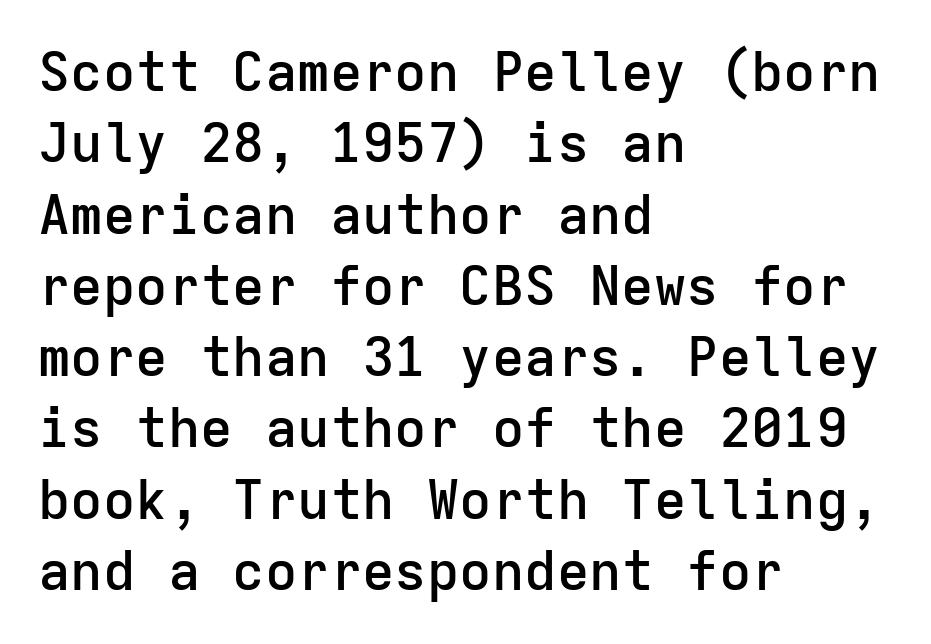
Ordinary non-slanted type is in use. Horizontal alignment here is leftward, the default for most running prose. Summary of weight: moderately heavy, a semibold. Letters rest on an invisible, unmarked baseline.
